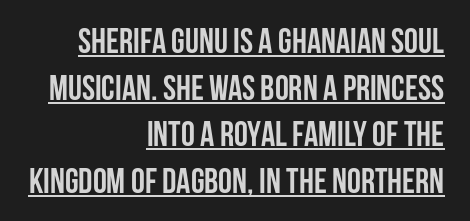
Q: Is the text bold? A: Yes.
Q: Is the text italic (slanted)? A: No, it is upright.
Q: Is the typeface a serif or a sans-serif typeface? A: Sans-serif.
Q: Is the text underlined? A: Yes.
Q: How is the paragraph aligned? A: Right-aligned.
Q: Is the spacing between letters normal or unusually wide? A: Normal.
Q: Is the spacing between lines tight, normal or loose? A: Normal.
Q: Width (condensed, normal, or wide)? A: Condensed.
Q: Stroke contrast? A: Low.
Q: x-height? A: Large.
Q: Monospaced? A: No.
